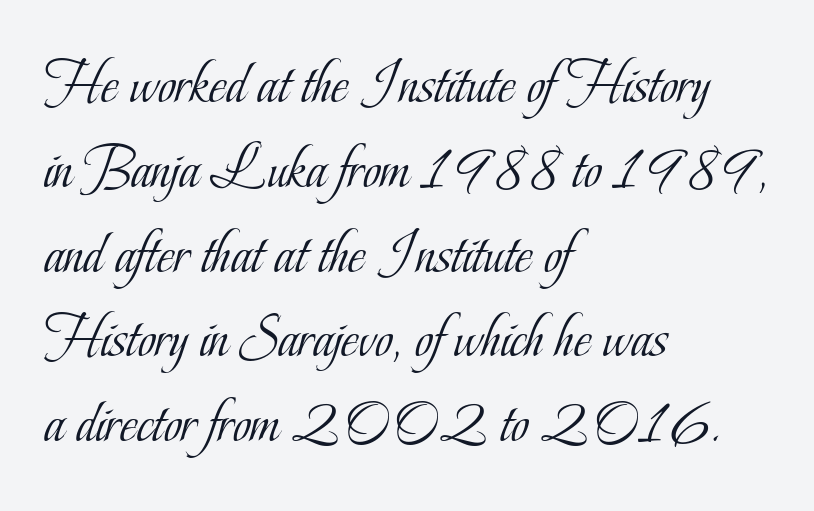
Q: Is the text bold? A: No.
Q: Is the text italic (slanted)? A: Yes.
Q: Is the typeface a serif or a sans-serif typeface? A: Serif.
Q: Is the text underlined? A: No.
Q: How is the paragraph aligned? A: Left-aligned.
Q: Is the spacing between letters normal or unusually wide? A: Normal.
Q: Is the spacing between lines tight, normal or loose? A: Normal.
Q: Width (condensed, normal, or wide)? A: Condensed.
Q: Stroke contrast? A: Low.
Q: x-height? A: Small.
Q: Monospaced? A: No.
